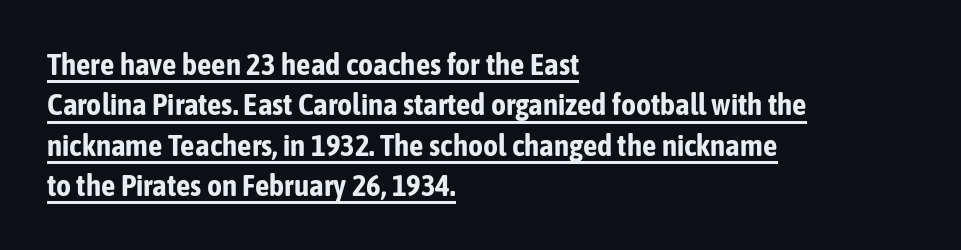
The image shows 29 px bold, condensed sans-serif type, upright; set left-aligned, normal line spacing (1.39x), normal letter spacing, underlined; low stroke contrast and a medium x-height.
